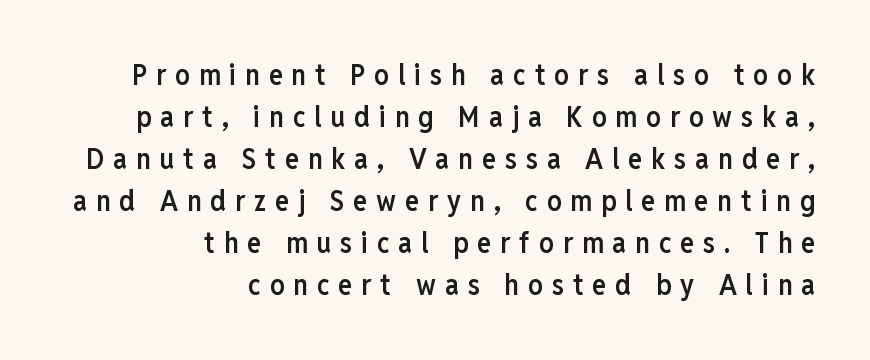
Right-aligned paragraph, ragged on the left. The typeface chosen for these lines omits serifs. Type without underlining. Character widths vary here, with narrow letters taking less room than wide ones. Upright lettering throughout. Here the glyphs are tracked loosely, breaking word shapes into spaced letters.
